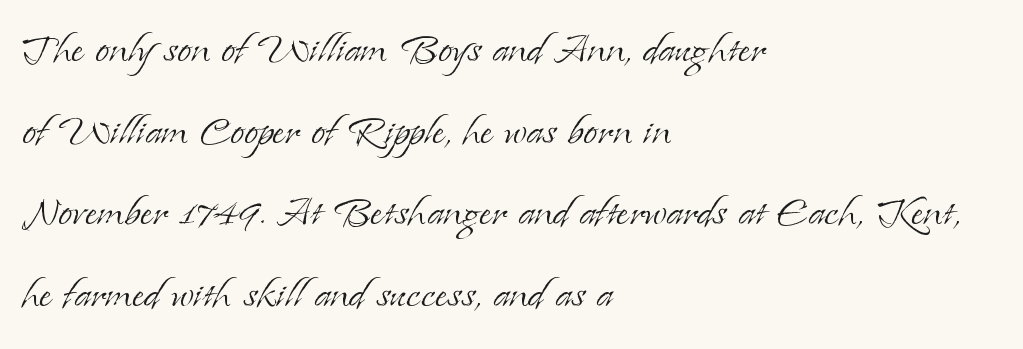
Q: Is the text bold? A: No.
Q: Is the text italic (slanted)? A: Yes.
Q: Is the typeface a serif or a sans-serif typeface? A: Serif.
Q: Is the text underlined? A: No.
Q: How is the paragraph aligned? A: Left-aligned.
Q: Is the spacing between letters normal or unusually wide? A: Normal.
Q: Is the spacing between lines tight, normal or loose? A: Normal.
Q: Width (condensed, normal, or wide)? A: Normal.
Q: Stroke contrast? A: Low.
Q: x-height? A: Small.
Q: Monospaced? A: No.
